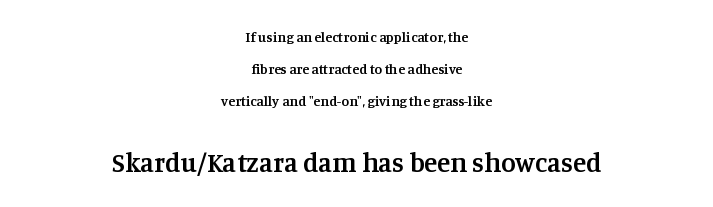
Q: Is the text bold? A: Semi-bold.
Q: Is the text italic (slanted)? A: No, it is upright.
Q: Is the text underlined? A: No.
Q: How is the paragraph aligned? A: Centered.
Q: Is the spacing between letters normal or unusually wide? A: Normal.
Q: Is the spacing between lines tight, normal or loose? A: Loose.
Q: Which block of text is set in a larger size, the first (top) or the second (bottom)? A: The second (bottom) one.
